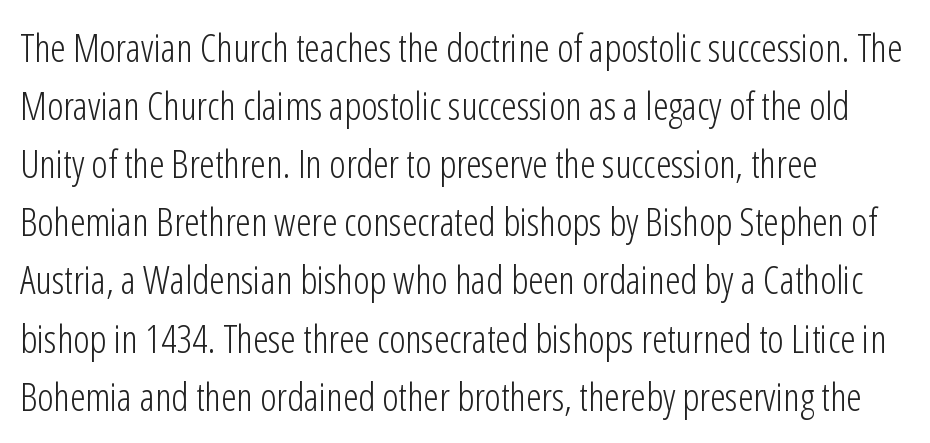
The image shows 39 px light, condensed sans-serif type, upright; set left-aligned, normal line spacing (1.49x), normal letter spacing, not underlined; low stroke contrast and a medium x-height.
